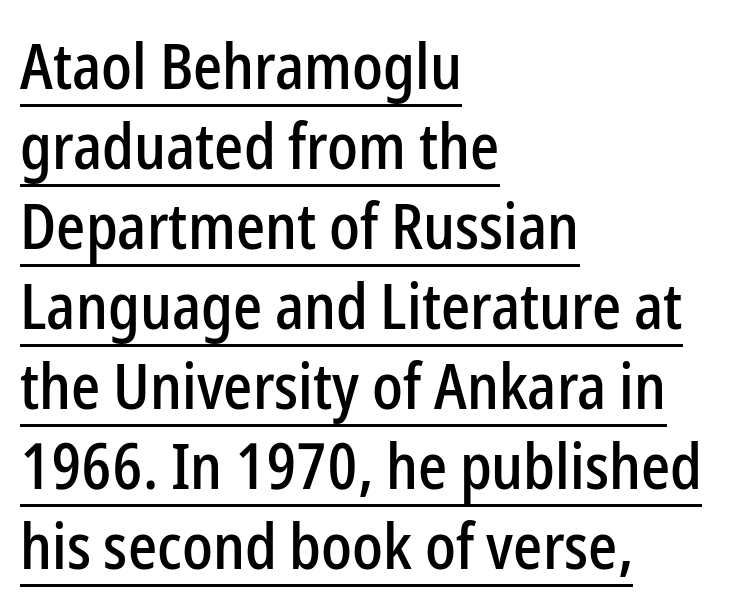
The image shows 64 px condensed sans-serif type, upright; set left-aligned, normal line spacing (1.25x), normal letter spacing, underlined; low stroke contrast and a medium x-height.
